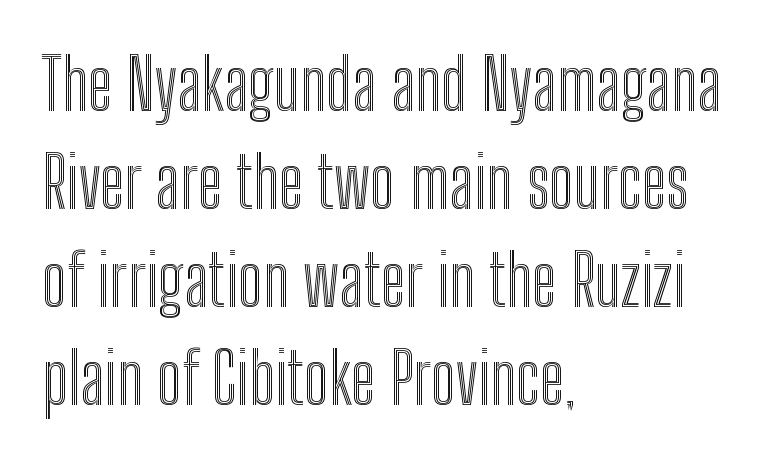
The image shows 70 px condensed type, upright; set left-aligned, normal line spacing (1.4x), normal letter spacing, not underlined; a medium x-height.
